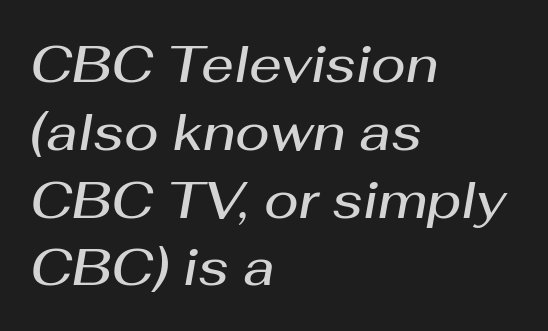
{"italic": "yes", "lean": "right", "slant_degrees": 10, "bold": "semi", "weight": "semibold", "width": "normal", "stroke_contrast": "medium", "x_height": "medium", "monospaced": "no", "underline": "no", "align": "left", "line_spacing": "normal", "line_spacing_ratio": 1.33, "letter_spacing": "normal", "letter_spacing_em": 0.0, "glyph_px": 51}
